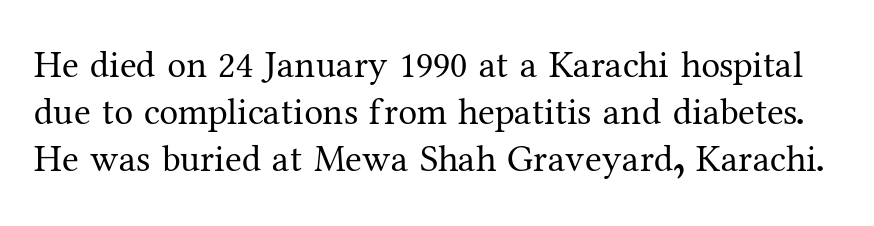
{"serif": "yes", "italic": "no", "bold": "no", "weight": "regular", "width": "normal", "stroke_contrast": "medium", "x_height": "medium", "monospaced": "no", "underline": "no", "line_spacing_ratio": 1.24, "letter_spacing": "normal", "letter_spacing_em": 0.0, "glyph_px": 38}
